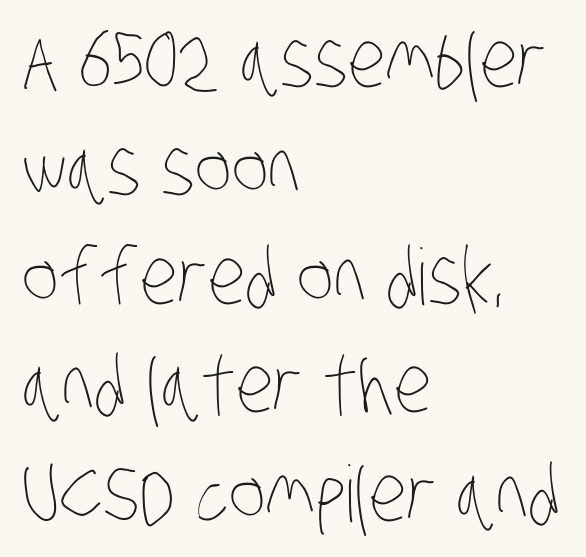
{"bold": "no", "weight": "thin", "width": "condensed", "stroke_contrast": "low", "x_height": "large", "monospaced": "no", "underline": "no", "align": "left", "line_spacing": "normal", "line_spacing_ratio": 1.39, "letter_spacing": "normal", "letter_spacing_em": 0.0, "glyph_px": 78}
